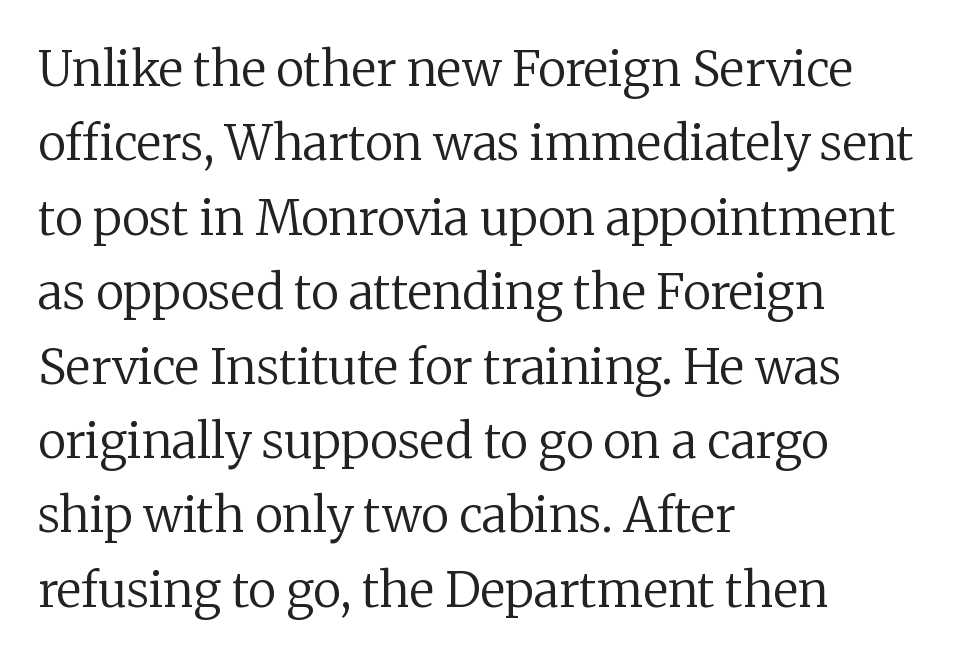
The image shows 48 px regular-weight serif type, upright; set left-aligned, normal line spacing (1.55x), normal letter spacing, not underlined; low stroke contrast and a medium x-height.
